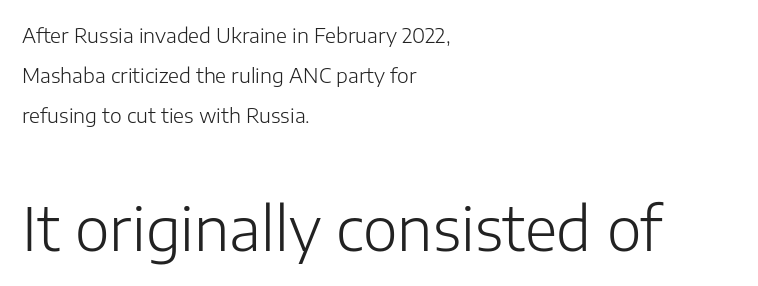
The image shows 59 px light sans-serif type, upright; set left-aligned, loose line spacing (2.01x), normal letter spacing, not underlined; the second (bottom) block is 2.95x larger; low stroke contrast and a medium x-height.
